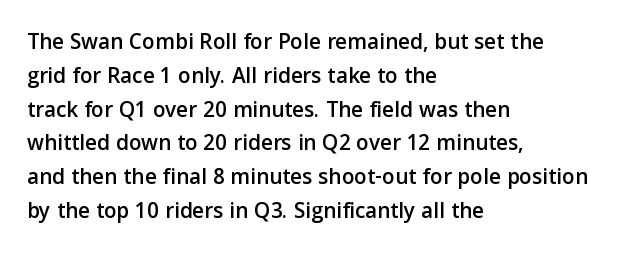
The image shows 23 px text type, upright; set left-aligned, normal line spacing (1.47x), normal letter spacing, not underlined.
